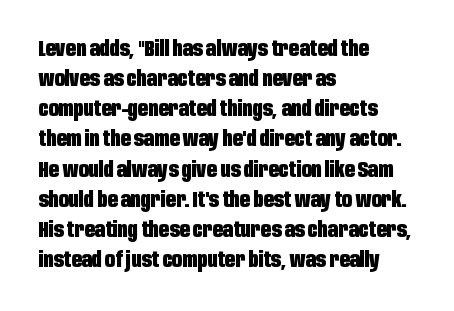
Q: Is the text bold? A: Yes.
Q: Is the text italic (slanted)? A: No, it is upright.
Q: Is the text underlined? A: No.
Q: How is the paragraph aligned? A: Left-aligned.
Q: Is the spacing between letters normal or unusually wide? A: Normal.
Q: Is the spacing between lines tight, normal or loose? A: Normal.
